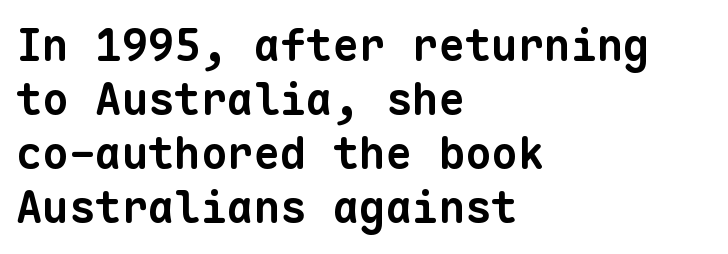
Underline: absent. Does the copy run flush right? No — it runs flush left. Every character here occupies the same horizontal width, giving the sample a typewriter-like rhythm. Thick stems and heavy bowls — unmistakably bold. The letters sit at their default tracking, neither squeezed nor spread. This is sans-serif lettering, the kind often seen on screens and signage.
